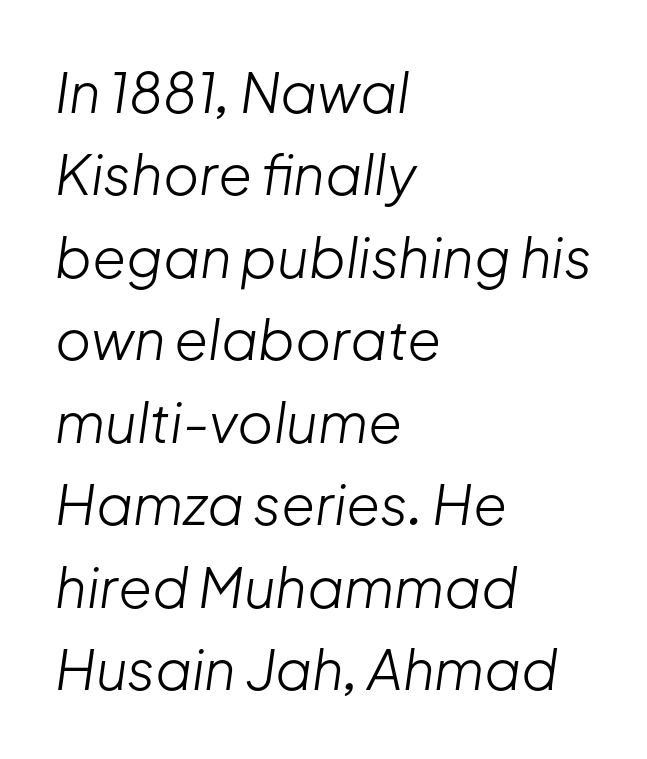
The image shows 55 px light type, italic (leaning right); set left-aligned, normal line spacing (1.5x), normal letter spacing, not underlined; low stroke contrast and a medium x-height.
